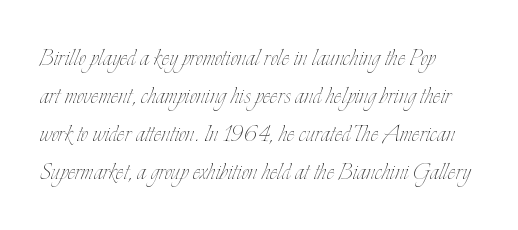
The image shows 29 px thin, condensed type; set normal line spacing (1.31x), normal letter spacing, not underlined; low stroke contrast and a small x-height.
